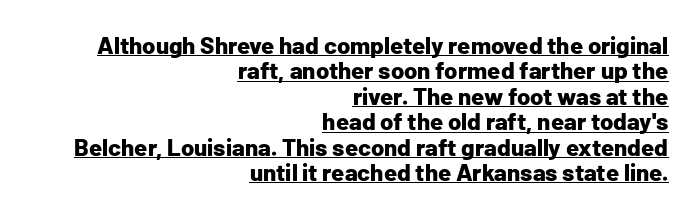
Vertically, the passage feels compressed, each row crowding the next. The passage shown has conventional tracking throughout. This rendering features underlined lettering. Its strokes are broad and dark, the hallmark of bold type.
